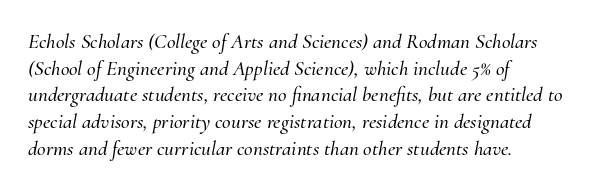
Q: Is the text italic (slanted)? A: Yes, it leans right by about 10 degrees.
Q: Is the text underlined? A: No.
Q: How is the paragraph aligned? A: Left-aligned.
Q: Is the spacing between letters normal or unusually wide? A: Normal.
Q: Is the spacing between lines tight, normal or loose? A: Normal.
